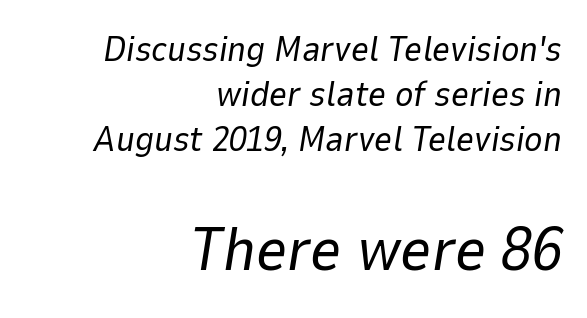
The line-height multiplier appears to be the usual default. Of the two passages, the one underneath uses the larger point size. The lines are quadded right. Decoration check: the copy has no underline.
